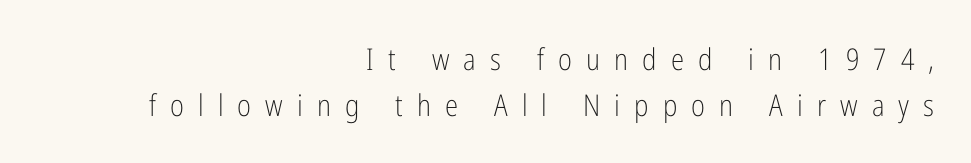
Is the stroke heavy? The answer is a plain regular-or-lighter. Check where the strokes stop: nothing finishes them off — pure sans. The gap between lines stays unmarked. This is roman type, the default non-slanted kind.
